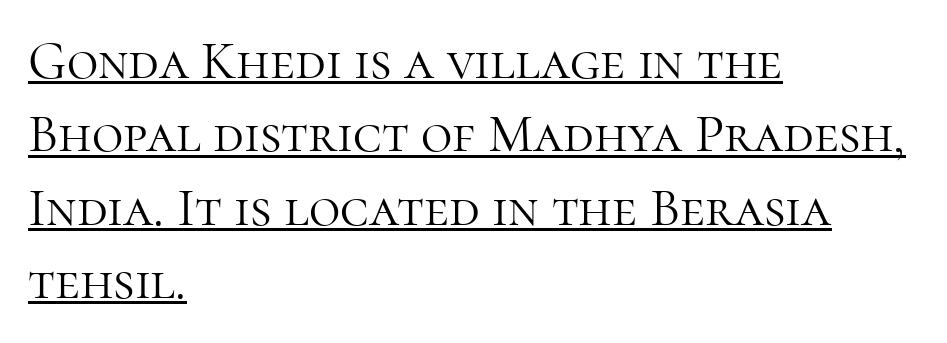
Q: Is the text bold? A: No.
Q: Is the text italic (slanted)? A: No, it is upright.
Q: Is the typeface a serif or a sans-serif typeface? A: Serif.
Q: Is the text underlined? A: Yes.
Q: How is the paragraph aligned? A: Left-aligned.
Q: Is the spacing between letters normal or unusually wide? A: Normal.
Q: Is the spacing between lines tight, normal or loose? A: Normal.
Q: Width (condensed, normal, or wide)? A: Normal.
Q: Stroke contrast? A: High.
Q: x-height? A: Medium.
Q: Monospaced? A: No.
